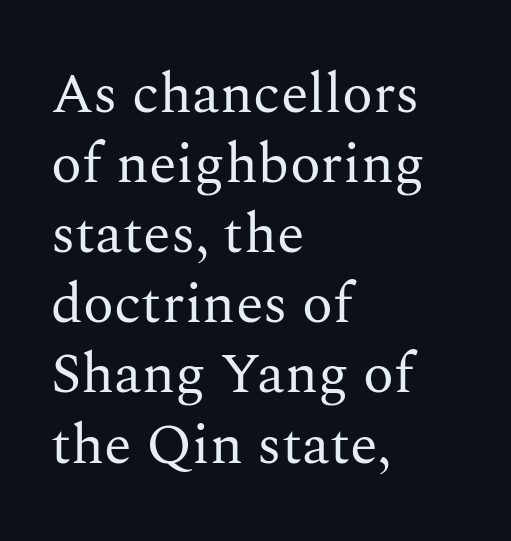
The image shows 57 px regular-weight serif type, upright; set left-aligned, line spacing 1.23x, normal letter spacing, not underlined; medium stroke contrast and a medium x-height.
